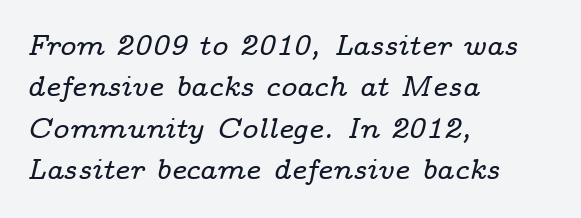
The image shows 28 px wide serif type, italic (leaning right); set left-aligned, normal line spacing (1.48x), normal letter spacing, not underlined; low stroke contrast and a medium x-height.
